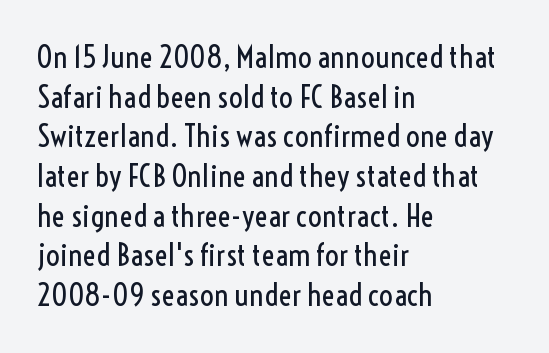
The image shows 31 px regular-weight, condensed sans-serif type, upright; set left-aligned, normal line spacing (1.28x), normal letter spacing, not underlined; a medium x-height.
